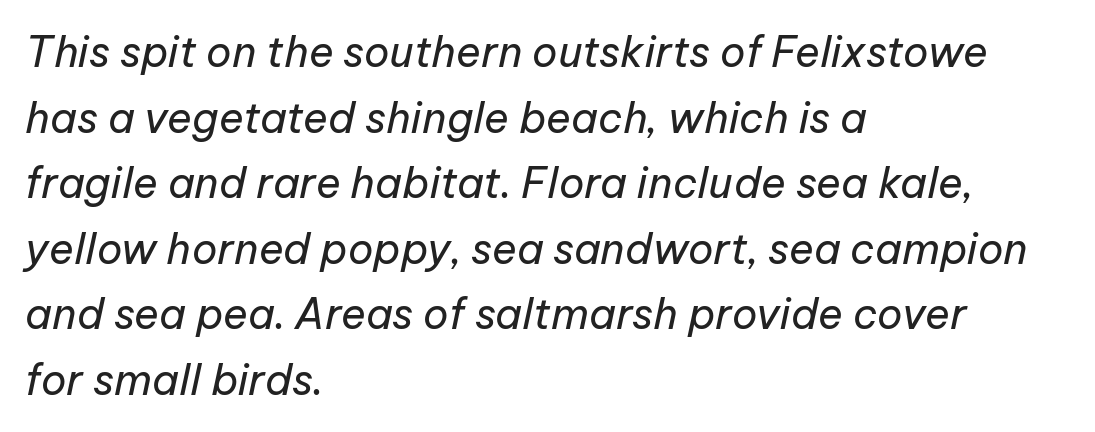
The image shows 42 px regular-weight type, italic (leaning right); set left-aligned, normal line spacing (1.56x), normal letter spacing, not underlined; low stroke contrast and a medium x-height.
